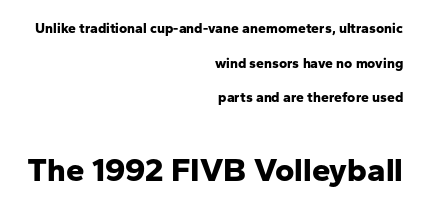
Q: Is the text bold? A: Yes.
Q: Is the text italic (slanted)? A: No, it is upright.
Q: Is the typeface a serif or a sans-serif typeface? A: Sans-serif.
Q: Is the text underlined? A: No.
Q: How is the paragraph aligned? A: Right-aligned.
Q: Is the spacing between letters normal or unusually wide? A: Normal.
Q: Is the spacing between lines tight, normal or loose? A: Loose.
Q: Which block of text is set in a larger size, the first (top) or the second (bottom)? A: The second (bottom) one.
Q: Width (condensed, normal, or wide)? A: Normal.
Q: Stroke contrast? A: Low.
Q: x-height? A: Medium.
Q: Monospaced? A: No.
